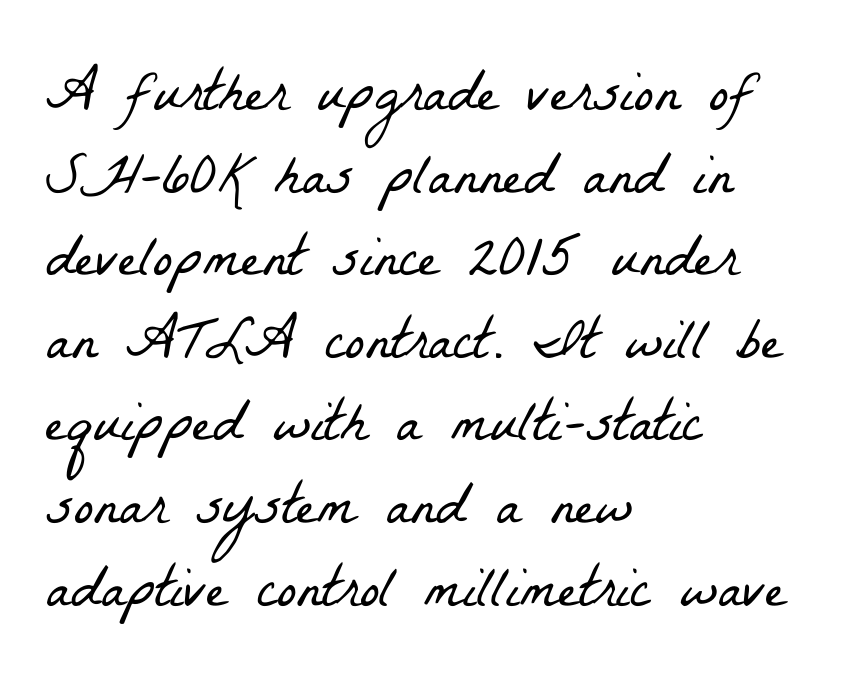
The image shows 59 px light, condensed serif type; set left-aligned, normal line spacing (1.4x), normal letter spacing, not underlined; low stroke contrast and a medium x-height.
